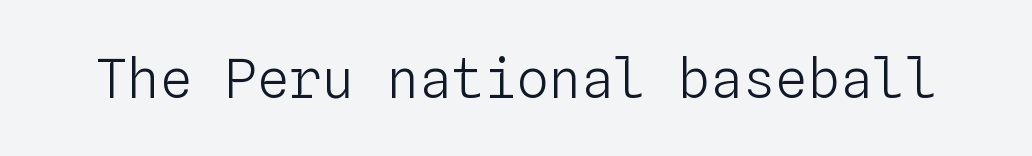
The image shows 54 px light type, upright, monospaced; set normal letter spacing, not underlined; low stroke contrast and a medium x-height.
